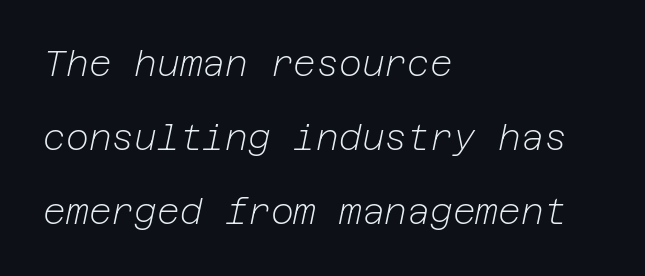
The image shows 35 px light type, italic (leaning right); set left-aligned, loose line spacing (2.11x), normal letter spacing, not underlined; low stroke contrast and a medium x-height.
